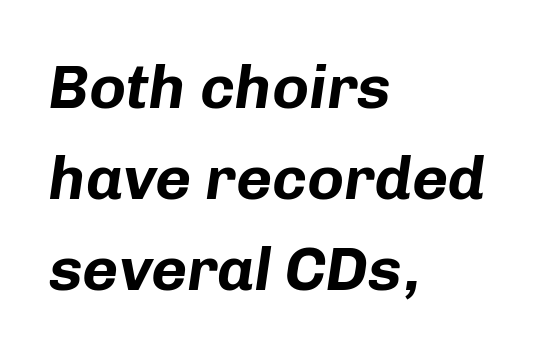
{"italic": "yes", "lean": "right", "slant_degrees": 8, "bold": "yes", "weight": "bold", "width": "normal", "stroke_contrast": "low", "x_height": "medium", "monospaced": "no", "underline": "no", "align": "left", "line_spacing": "normal", "line_spacing_ratio": 1.47, "letter_spacing": "normal", "letter_spacing_em": 0.0, "glyph_px": 62}
